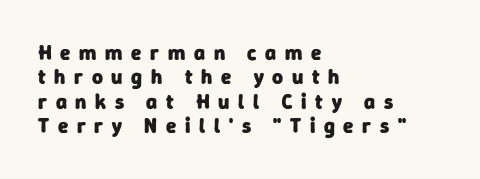
Honestly, the letter spacing is so wide it's the main thing you notice. Strong, thick strokes mark this as bold type. The text block is weighted toward the left margin, trailing off unevenly rightward. The string is rendered with underlining switched off.
